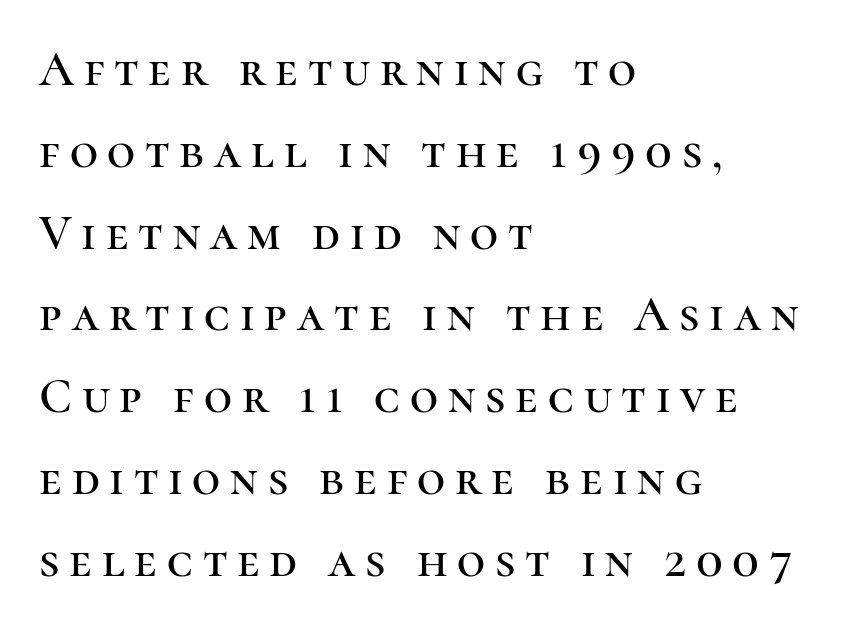
Q: Is the text italic (slanted)? A: No, it is upright.
Q: Is the typeface a serif or a sans-serif typeface? A: Serif.
Q: Is the text underlined? A: No.
Q: How is the paragraph aligned? A: Left-aligned.
Q: Is the spacing between letters normal or unusually wide? A: Unusually wide.
Q: Is the spacing between lines tight, normal or loose? A: Normal.
Q: Width (condensed, normal, or wide)? A: Normal.
Q: Stroke contrast? A: High.
Q: x-height? A: Medium.
Q: Monospaced? A: No.
